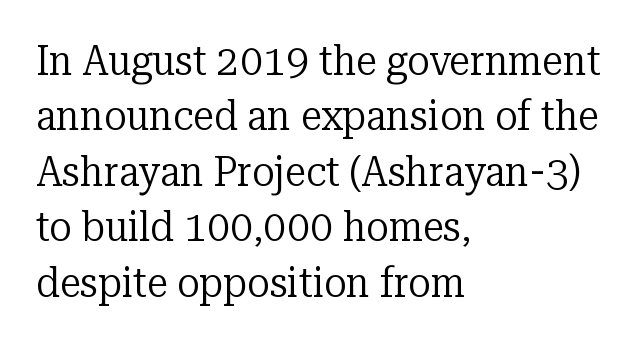
Q: Is the text bold? A: No.
Q: Is the text italic (slanted)? A: No, it is upright.
Q: Is the typeface a serif or a sans-serif typeface? A: Serif.
Q: Is the text underlined? A: No.
Q: How is the paragraph aligned? A: Left-aligned.
Q: Is the spacing between letters normal or unusually wide? A: Normal.
Q: Is the spacing between lines tight, normal or loose? A: Normal.
Q: Width (condensed, normal, or wide)? A: Normal.
Q: Stroke contrast? A: Low.
Q: x-height? A: Medium.
Q: Monospaced? A: No.
